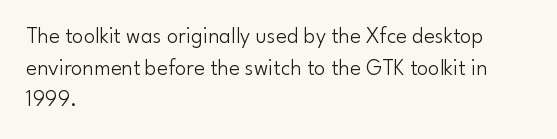
Q: Is the text bold? A: No.
Q: Is the text italic (slanted)? A: No, it is upright.
Q: Is the text underlined? A: No.
Q: How is the paragraph aligned? A: Left-aligned.
Q: Is the spacing between letters normal or unusually wide? A: Normal.
Q: Is the spacing between lines tight, normal or loose? A: Normal.
